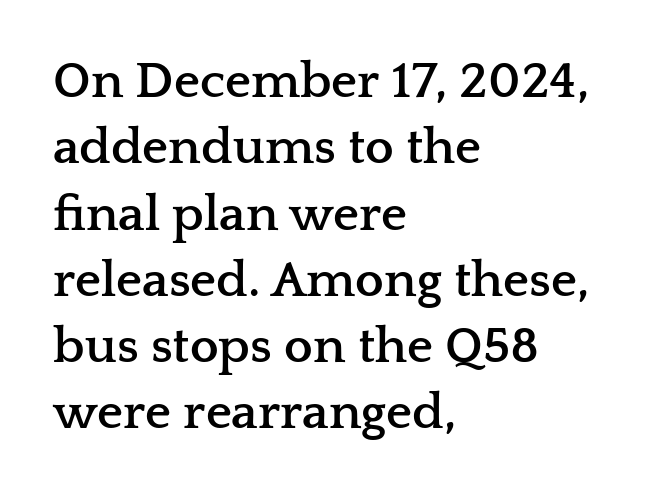
{"serif": "yes", "italic": "no", "bold": "yes", "weight": "semibold", "width": "wide", "stroke_contrast": "low", "x_height": "medium", "monospaced": "no", "underline": "no", "align": "left", "line_spacing": "normal", "line_spacing_ratio": 1.3, "letter_spacing": "normal", "letter_spacing_em": 0.0, "glyph_px": 51}
